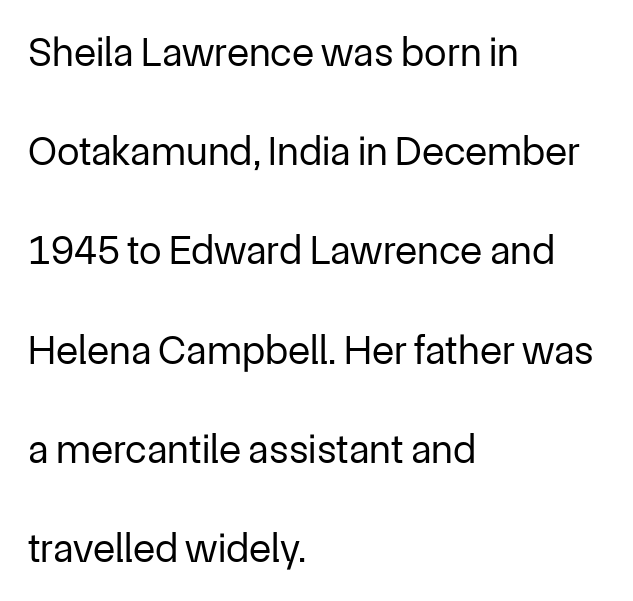
The image shows 41 px regular-weight sans-serif type, upright; set left-aligned, loose line spacing (2.42x), normal letter spacing, not underlined; low stroke contrast and a medium x-height.
